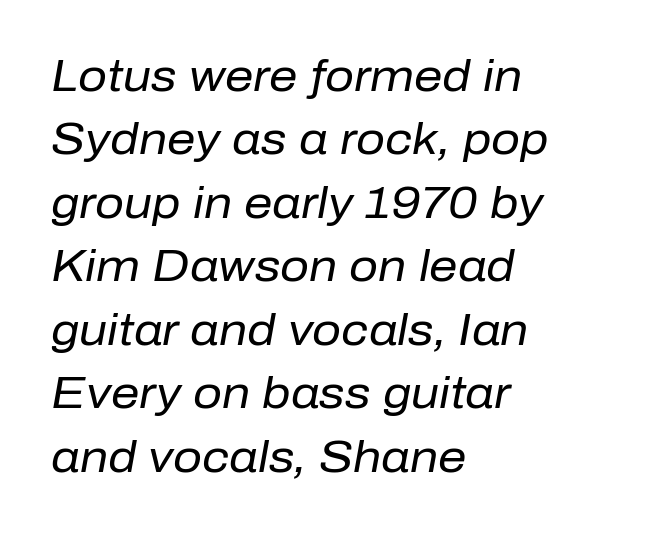
Q: Is the text bold? A: No.
Q: Is the text italic (slanted)? A: Yes, it leans right by about 10 degrees.
Q: Is the text underlined? A: No.
Q: How is the paragraph aligned? A: Left-aligned.
Q: Is the spacing between letters normal or unusually wide? A: Normal.
Q: Is the spacing between lines tight, normal or loose? A: Normal.
Q: Width (condensed, normal, or wide)? A: Normal.
Q: Stroke contrast? A: Low.
Q: x-height? A: Medium.
Q: Monospaced? A: No.
